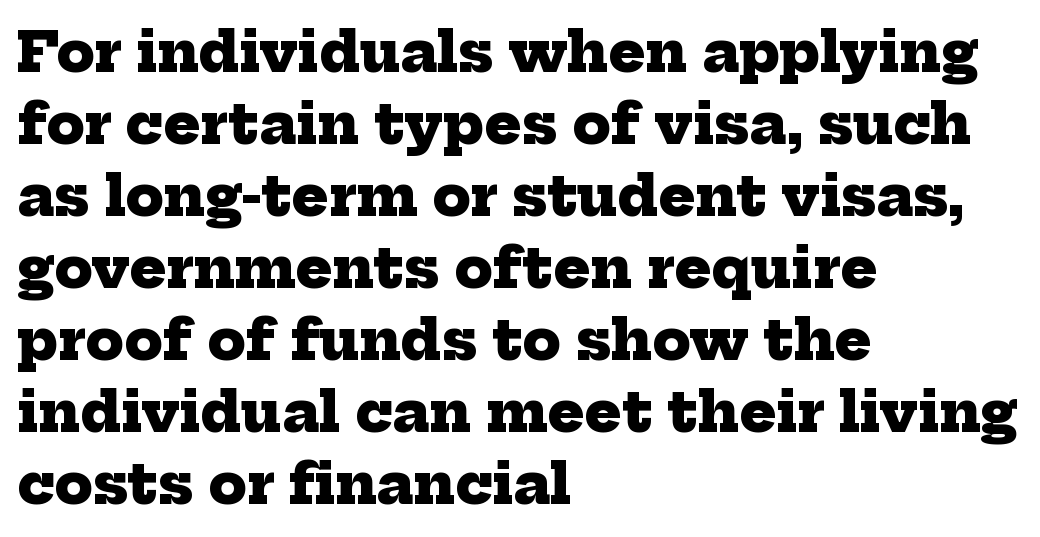
The image shows 55 px heavy serif type; set left-aligned, normal line spacing (1.31x), normal letter spacing, not underlined; low stroke contrast and a medium x-height.
